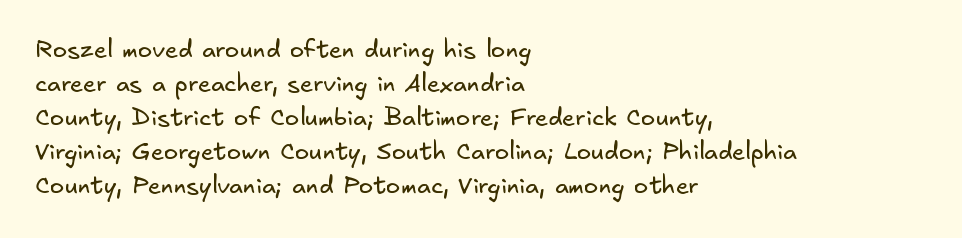
This rendering uses left alignment, leaving the right contour irregular. The space beneath each line is pristine and unruled. The passage shown stacks its lines at a standard gap. Inter-character spacing is left at the font's built-in metrics. Weight class: somewhere from thin through regular.
